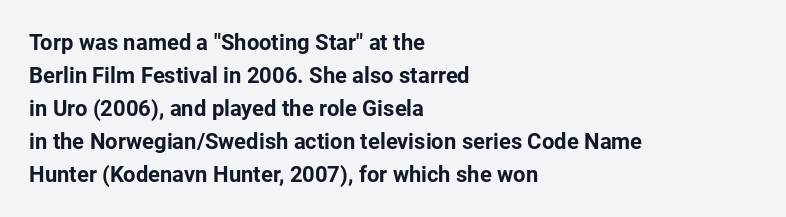
You'd pick this weight for a headline — it's a proper bold. The lettering holds an erect, upright posture throughout. Glance below the letters and you will spot only blank space. Layout note: lines flush left. Characters follow at the spacing the type designer built in. These lines sit exactly where default settings would place them.
